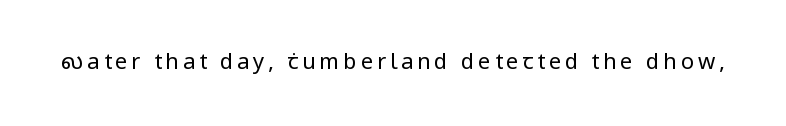
{"italic": "no", "bold": "no", "underline": "no", "glyph_px": 22}
